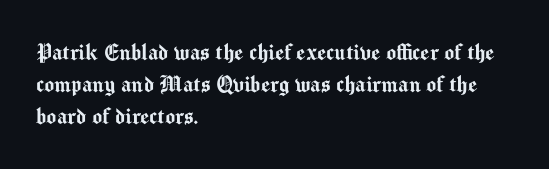
{"italic": "no", "underline": "no", "align": "left", "line_spacing_ratio": 1.24, "letter_spacing": "normal", "letter_spacing_em": 0.0, "glyph_px": 26}
